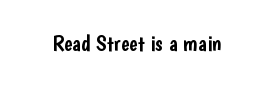
Q: Is the text italic (slanted)? A: No, it is upright.
Q: Is the text underlined? A: No.
Q: Is the spacing between letters normal or unusually wide? A: Normal.
